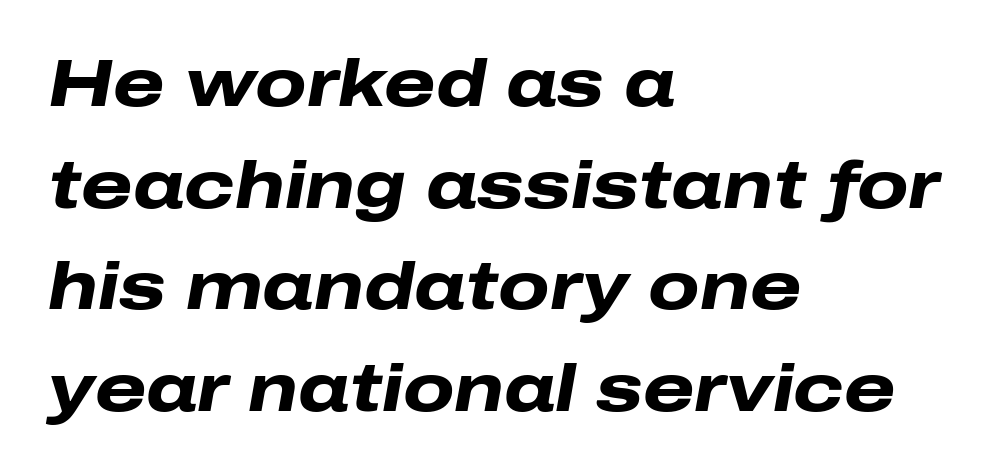
The image shows 66 px heavy, wide type, italic (leaning right); set left-aligned, normal line spacing (1.54x), normal letter spacing, not underlined; low stroke contrast and a medium x-height.
